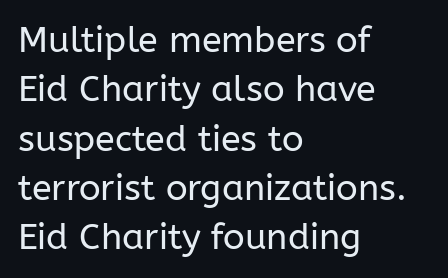
Summary of weight: not heavy and not bold. The passage shown has conventional tracking throughout. Short and long lines alike share a common starting point at left. Type style note: lacks serifs. The rendering uses natural spacing where letterforms have individual widths. The typography opts for an upright posture over an oblique one.
